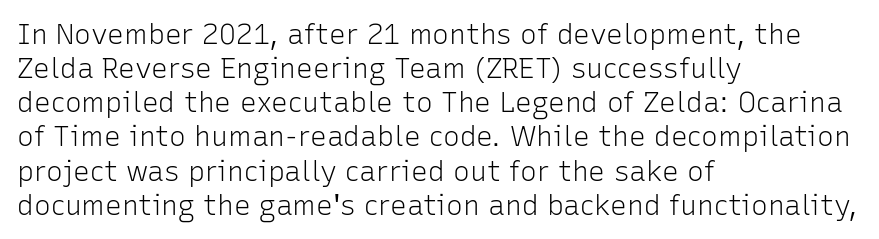
Q: Is the text bold? A: No.
Q: Is the text italic (slanted)? A: No, it is upright.
Q: Is the typeface a serif or a sans-serif typeface? A: Sans-serif.
Q: Is the text underlined? A: No.
Q: How is the paragraph aligned? A: Left-aligned.
Q: Is the spacing between letters normal or unusually wide? A: Normal.
Q: Width (condensed, normal, or wide)? A: Normal.
Q: Stroke contrast? A: Low.
Q: x-height? A: Medium.
Q: Monospaced? A: No.
